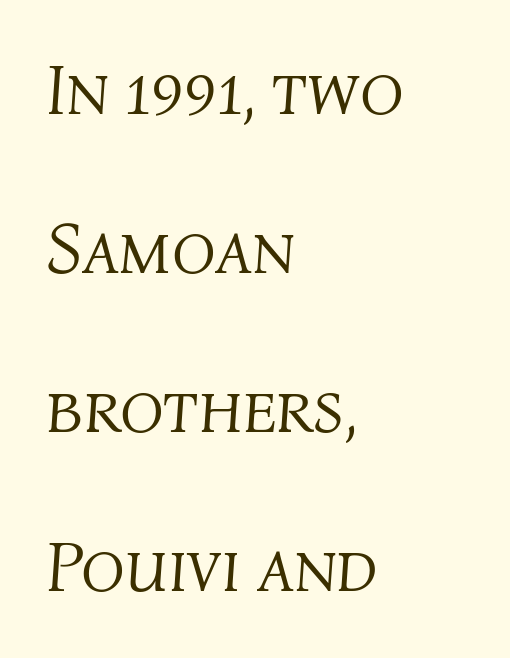
In terms of leading, this rendering errs on the spacious side. Is the block centered? No — it sits flush against the left margin. This reads as an unemphasized weight, regular at the heaviest. Proportional: the letters do not fall into vertical columns. Rule under the text: the space is simply empty.
